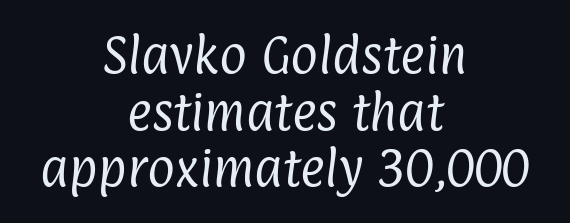
{"serif": "no", "bold": "no", "weight": "regular", "width": "condensed", "stroke_contrast": "low", "x_height": "medium", "monospaced": "no", "underline": "no", "align": "center", "line_spacing": "normal", "line_spacing_ratio": 1.35, "letter_spacing": "normal", "letter_spacing_em": 0.0, "glyph_px": 42}
